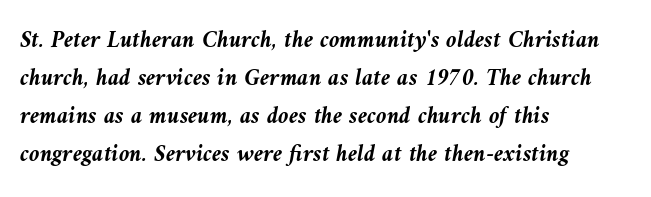
{"italic": "yes", "lean": "left", "slant_degrees": 9, "bold": "yes", "underline": "no", "align": "left", "line_spacing": "normal", "line_spacing_ratio": 1.58, "letter_spacing": "normal", "letter_spacing_em": 0.0, "glyph_px": 24}
